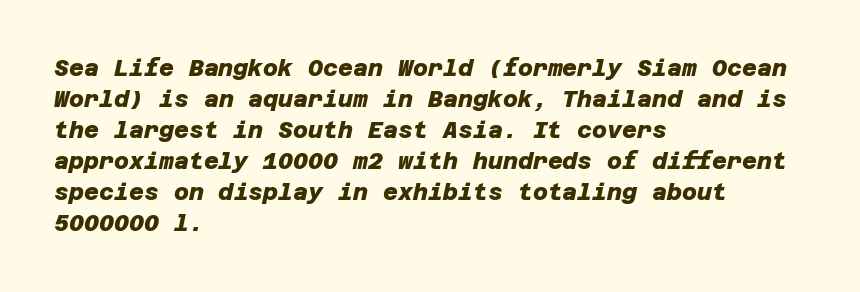
{"bold": "yes", "underline": "no", "align": "left", "line_spacing": "normal", "line_spacing_ratio": 1.35, "letter_spacing": "normal", "letter_spacing_em": 0.0, "glyph_px": 23}
